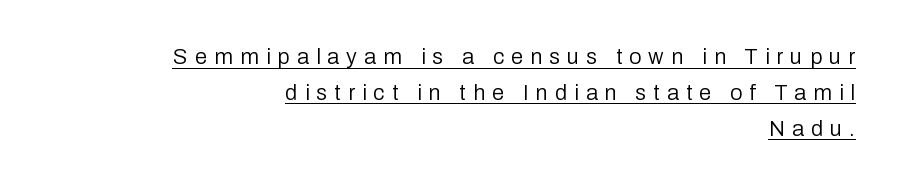
The image shows 22 px text type, upright; set right-aligned, normal line spacing (1.63x), unusually wide letter spacing (+0.32 em), underlined.
